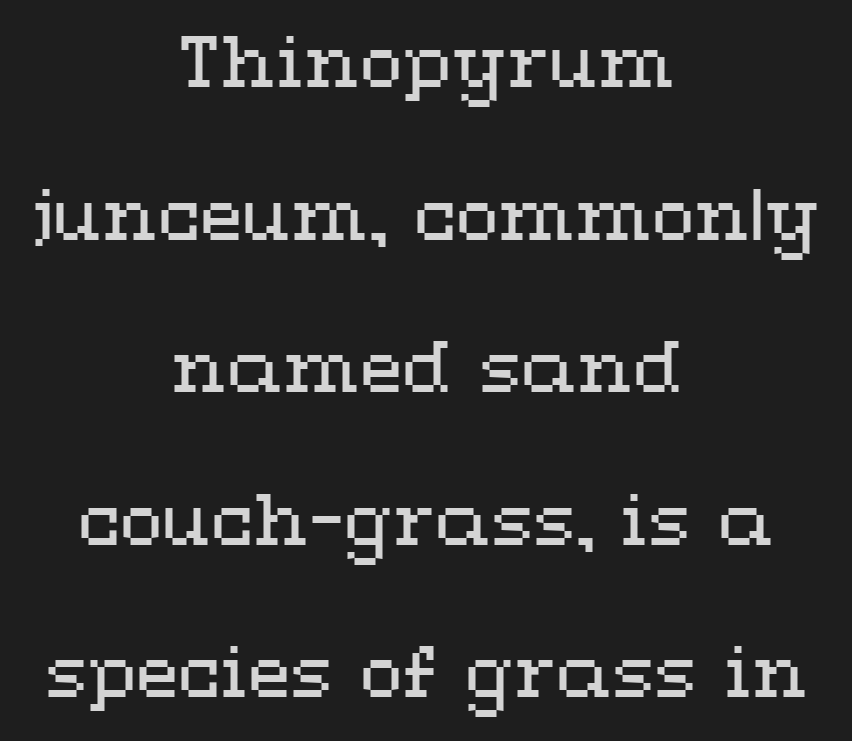
This rendering leaves character spacing at its baseline value. The text block is weighted toward neither margin, spreading evenly from the middle. The specimen reads as upright at a glance. Baseline-to-baseline distance is far greater than the letter height. Honestly, there is no underline to notice here at all.
